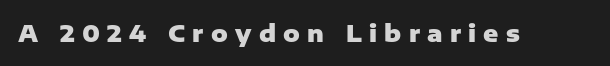
The image shows 23 px bold type, upright; set unusually wide letter spacing (+0.32 em), not underlined.
